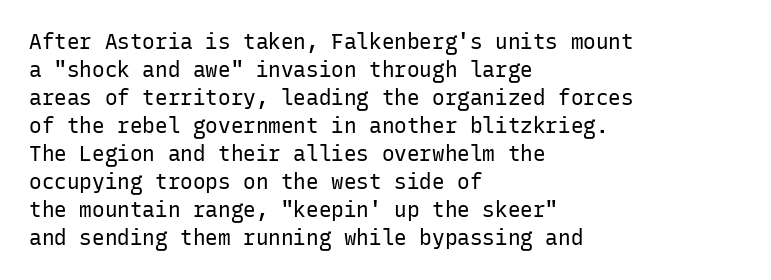
The image shows 21 px text type, upright; set left-aligned, normal line spacing (1.33x), normal letter spacing, not underlined.
